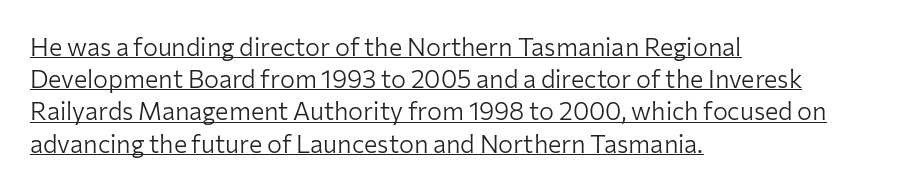
The image shows 25 px text type, upright; set left-aligned, normal line spacing (1.29x), normal letter spacing, underlined.
